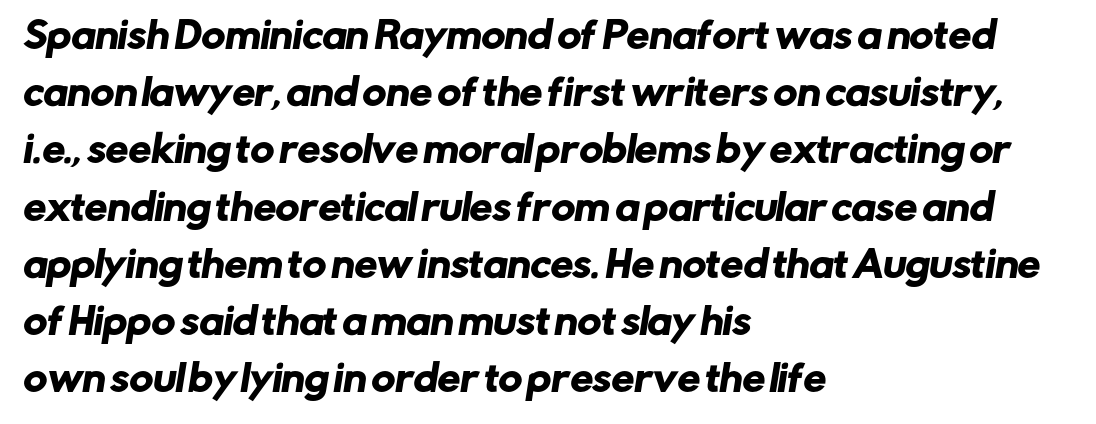
{"serif": "no", "width": "normal", "stroke_contrast": "low", "x_height": "medium", "monospaced": "no", "underline": "no", "align": "left", "line_spacing": "normal", "line_spacing_ratio": 1.59, "letter_spacing": "normal", "letter_spacing_em": 0.0, "glyph_px": 36}
